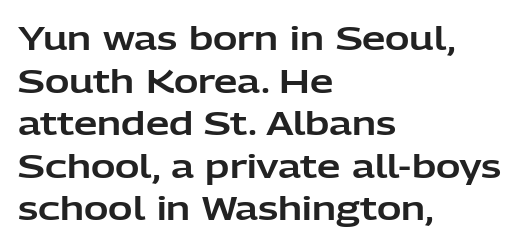
{"serif": "no", "italic": "no", "width": "normal", "stroke_contrast": "low", "x_height": "medium", "monospaced": "no", "underline": "no", "align": "left", "line_spacing": "normal", "line_spacing_ratio": 1.29, "letter_spacing": "normal", "letter_spacing_em": 0.0, "glyph_px": 33}
